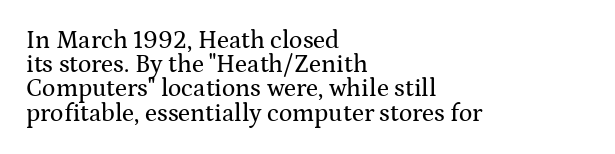
Q: Is the text italic (slanted)? A: No, it is upright.
Q: Is the text underlined? A: No.
Q: How is the paragraph aligned? A: Left-aligned.
Q: Is the spacing between letters normal or unusually wide? A: Normal.
Q: Is the spacing between lines tight, normal or loose? A: Tight.
